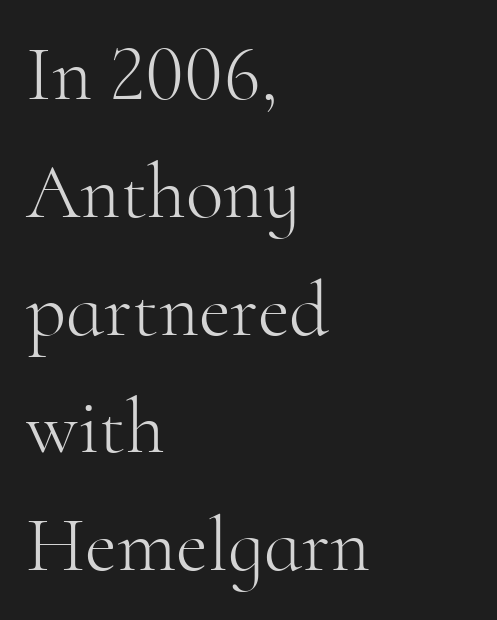
Q: Is the text bold? A: No.
Q: Is the text italic (slanted)? A: No, it is upright.
Q: Is the typeface a serif or a sans-serif typeface? A: Serif.
Q: Is the text underlined? A: No.
Q: How is the paragraph aligned? A: Left-aligned.
Q: Is the spacing between letters normal or unusually wide? A: Normal.
Q: Is the spacing between lines tight, normal or loose? A: Normal.
Q: Width (condensed, normal, or wide)? A: Normal.
Q: Stroke contrast? A: High.
Q: x-height? A: Small.
Q: Monospaced? A: No.
